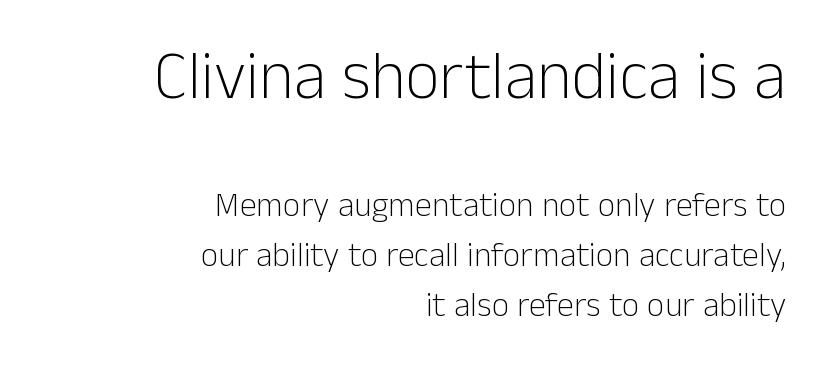
Q: Is the text bold? A: No.
Q: Is the text italic (slanted)? A: No, it is upright.
Q: Is the typeface a serif or a sans-serif typeface? A: Sans-serif.
Q: Is the text underlined? A: No.
Q: How is the paragraph aligned? A: Right-aligned.
Q: Is the spacing between letters normal or unusually wide? A: Normal.
Q: Is the spacing between lines tight, normal or loose? A: Normal.
Q: Which block of text is set in a larger size, the first (top) or the second (bottom)? A: The first (top) one.
Q: Width (condensed, normal, or wide)? A: Normal.
Q: Stroke contrast? A: Low.
Q: x-height? A: Medium.
Q: Monospaced? A: No.
